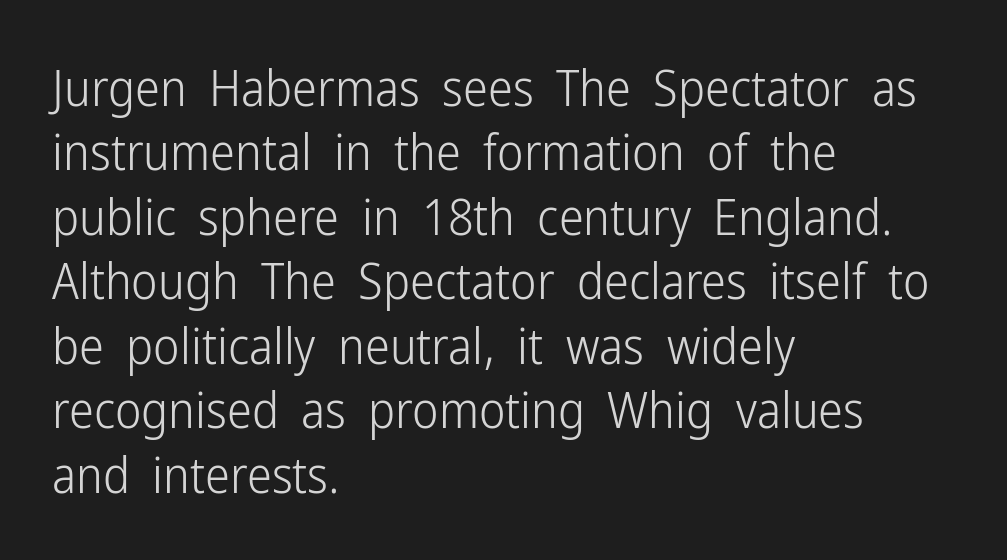
Q: Is the text bold? A: No.
Q: Is the text italic (slanted)? A: No, it is upright.
Q: Is the typeface a serif or a sans-serif typeface? A: Sans-serif.
Q: Is the text underlined? A: No.
Q: How is the paragraph aligned? A: Left-aligned.
Q: Is the spacing between letters normal or unusually wide? A: Normal.
Q: Is the spacing between lines tight, normal or loose? A: Normal.
Q: Width (condensed, normal, or wide)? A: Condensed.
Q: Stroke contrast? A: Low.
Q: x-height? A: Medium.
Q: Monospaced? A: No.
